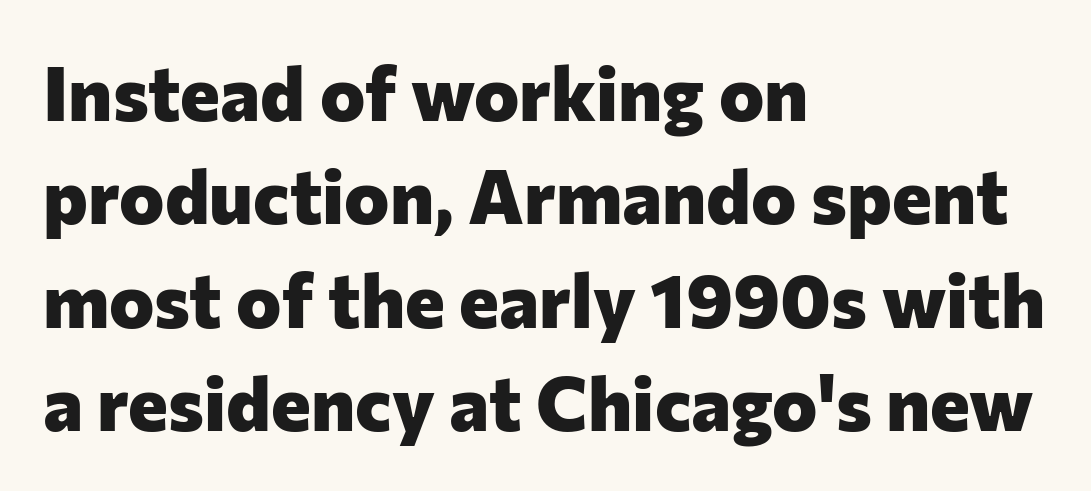
The image shows 76 px heavy sans-serif type, upright; set left-aligned, normal line spacing (1.36x), normal letter spacing, not underlined; low stroke contrast and a medium x-height.
